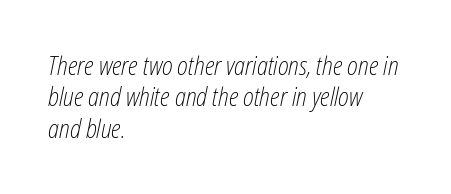
Q: Is the text bold? A: No.
Q: Is the text italic (slanted)? A: Yes, it leans right by about 12 degrees.
Q: Is the text underlined? A: No.
Q: How is the paragraph aligned? A: Left-aligned.
Q: Is the spacing between letters normal or unusually wide? A: Normal.
Q: Is the spacing between lines tight, normal or loose? A: Normal.
